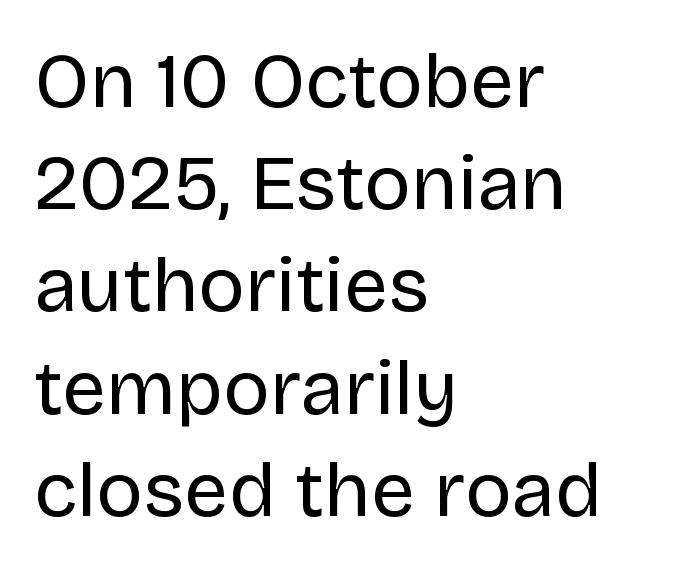
Upright lettering throughout. The typesetter chose a ragged-right arrangement here. Leading: standard. Letters have the restrained weight of plain body copy at most. Character widths vary here, with narrow letters taking less room than wide ones.
